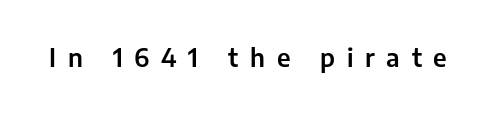
Check the space under the baseline: it is left empty. When letters stand straight like this, we call the style roman or upright. The rendering inserts visible extra space after every character.
